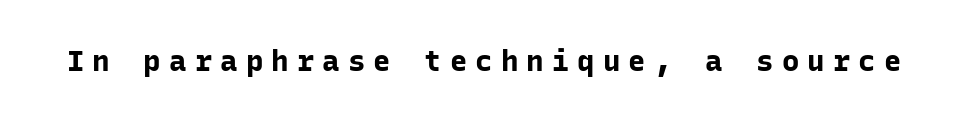
The image shows 29 px bold sans-serif type, upright, monospaced; set unusually wide letter spacing (+0.28 em), not underlined; low stroke contrast and a medium x-height.
